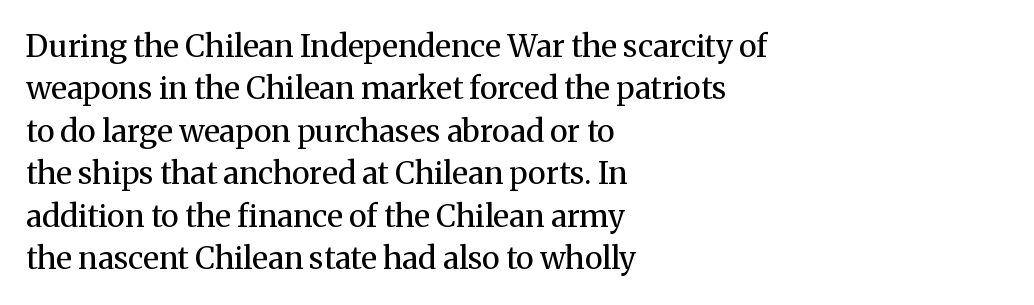
The image shows 31 px regular-weight serif type, upright; set left-aligned, normal line spacing (1.37x), normal letter spacing, not underlined; medium stroke contrast and a medium x-height.
